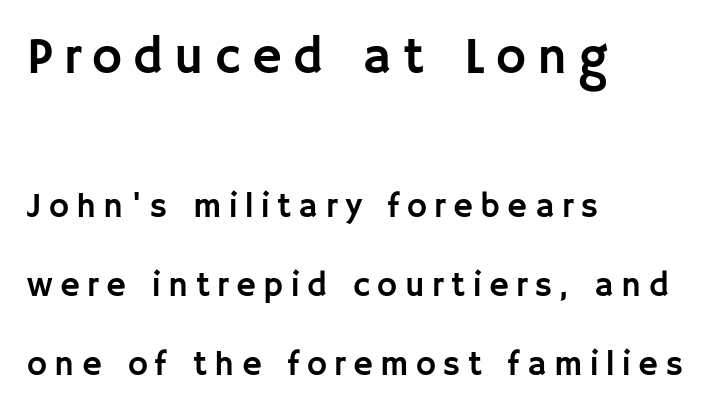
The image shows 51 px sans-serif type, upright; set left-aligned, loose line spacing (2.32x), unusually wide letter spacing (+0.22 em), not underlined; the first (top) block is 1.5x larger; low stroke contrast and a large x-height.
